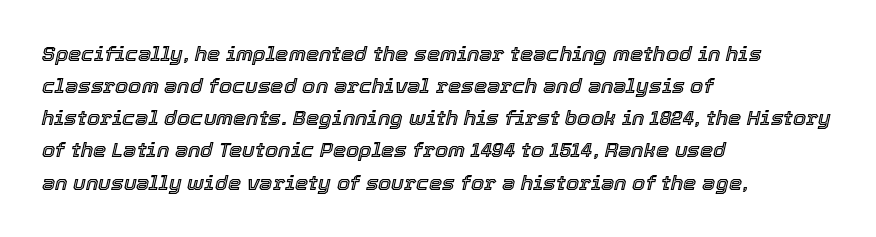
The image shows 21 px text type, italic (leaning right); set left-aligned, normal line spacing (1.53x), normal letter spacing, not underlined.
